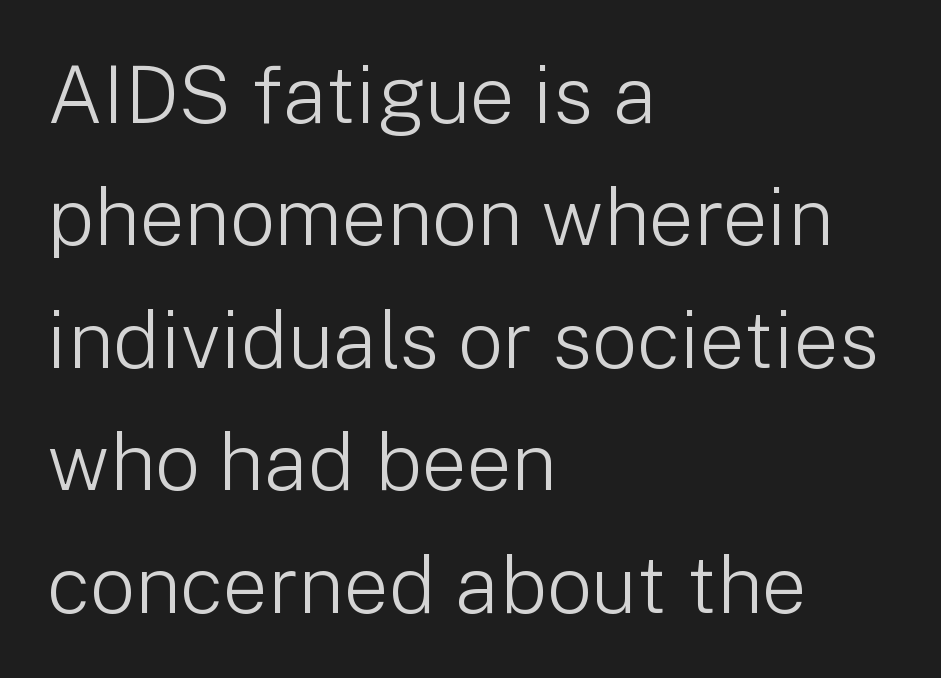
Q: Is the text bold? A: No.
Q: Is the text italic (slanted)? A: No, it is upright.
Q: Is the typeface a serif or a sans-serif typeface? A: Sans-serif.
Q: Is the text underlined? A: No.
Q: How is the paragraph aligned? A: Left-aligned.
Q: Is the spacing between letters normal or unusually wide? A: Normal.
Q: Is the spacing between lines tight, normal or loose? A: Normal.
Q: Width (condensed, normal, or wide)? A: Normal.
Q: Stroke contrast? A: Low.
Q: x-height? A: Medium.
Q: Monospaced? A: No.
